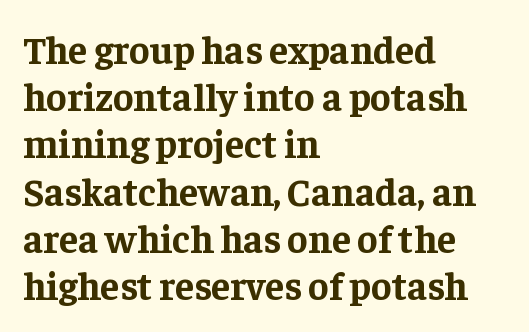
{"serif": "yes", "italic": "no", "bold": "yes", "weight": "bold", "width": "normal", "stroke_contrast": "low", "x_height": "medium", "monospaced": "no", "underline": "no", "align": "left", "line_spacing_ratio": 1.21, "letter_spacing": "normal", "letter_spacing_em": 0.0, "glyph_px": 39}
